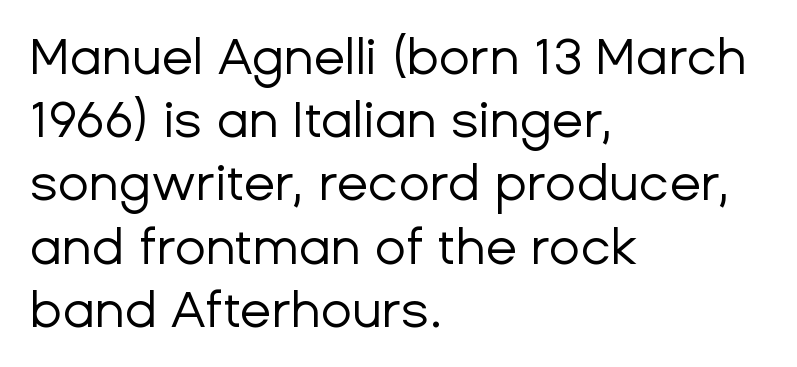
{"serif": "no", "italic": "no", "bold": "no", "weight": "regular", "width": "normal", "stroke_contrast": "low", "x_height": "medium", "monospaced": "no", "underline": "no", "align": "left", "line_spacing_ratio": 1.24, "letter_spacing": "normal", "letter_spacing_em": 0.0, "glyph_px": 51}
